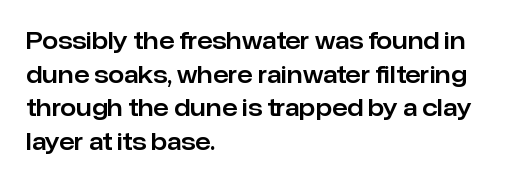
Notice how the passage keeps a crisp vertical edge on the left only. Ascenders rise straight up at ninety degrees. The passage shown is not underscored anywhere. Tracking value appears to be zero — textbook default spacing.
